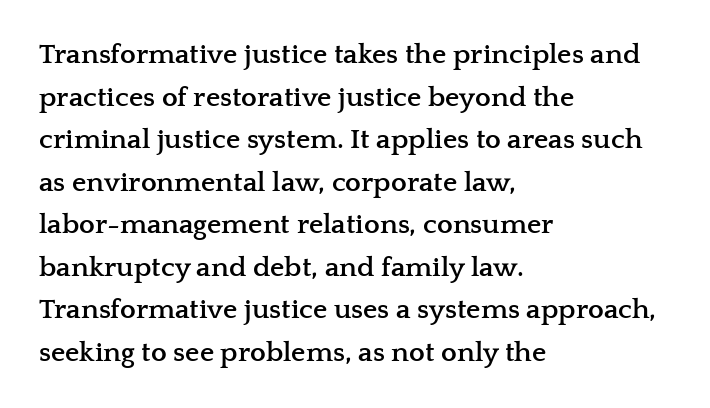
{"serif": "yes", "italic": "no", "bold": "yes", "weight": "semibold", "width": "wide", "stroke_contrast": "low", "x_height": "medium", "monospaced": "no", "underline": "no", "align": "left", "line_spacing": "normal", "line_spacing_ratio": 1.52, "letter_spacing": "normal", "letter_spacing_em": 0.0, "glyph_px": 28}
